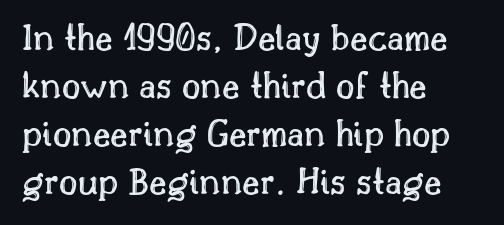
Q: Is the text italic (slanted)? A: No, it is upright.
Q: Is the text underlined? A: No.
Q: How is the paragraph aligned? A: Left-aligned.
Q: Is the spacing between letters normal or unusually wide? A: Normal.
Q: Width (condensed, normal, or wide)? A: Normal.
Q: x-height? A: Small.
Q: Monospaced? A: No.
